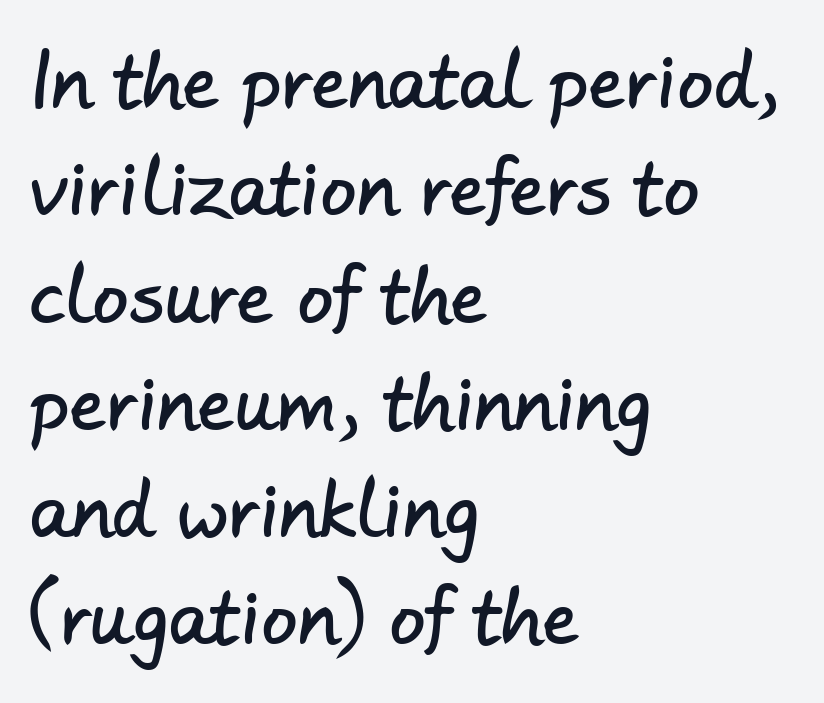
The image shows 72 px sans-serif type; set left-aligned, normal line spacing (1.49x), normal letter spacing, not underlined; low stroke contrast and a small x-height.
